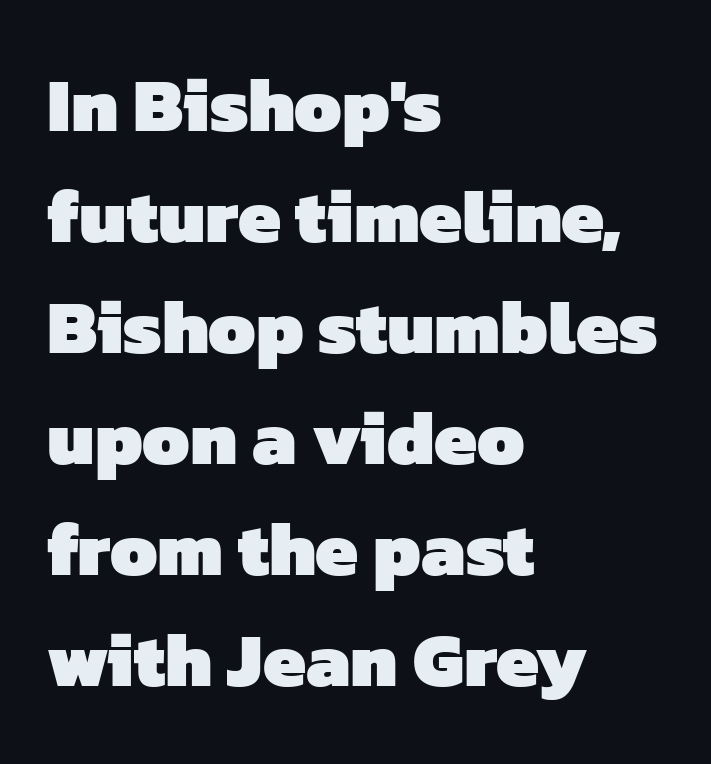
Layout note: lines flush left. This rendering leaves character spacing at its baseline value. Weight: bold. Examine the stroke ends and you'll find no serifs. Spacing verdict: proportional, widths tailored to each character.
